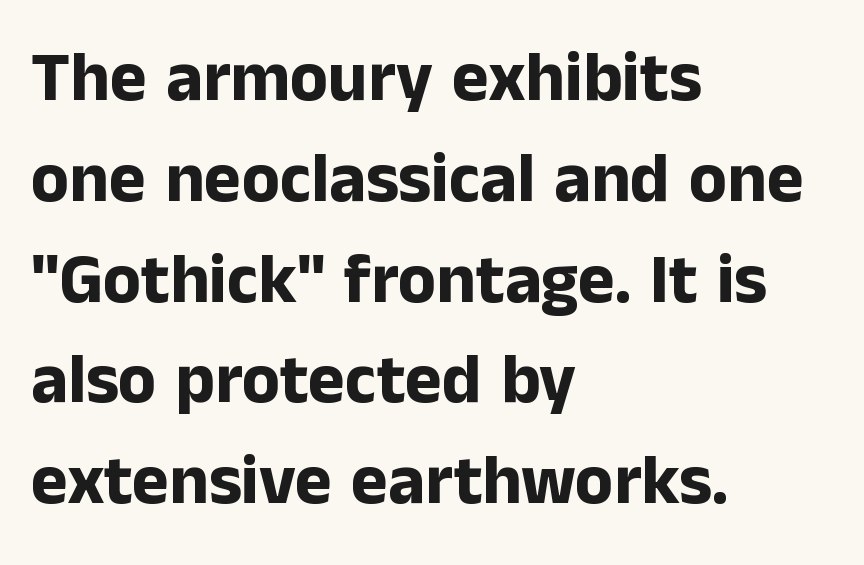
{"serif": "no", "italic": "no", "bold": "yes", "weight": "bold", "width": "normal", "stroke_contrast": "low", "x_height": "medium", "monospaced": "no", "underline": "no", "align": "left", "line_spacing": "normal", "line_spacing_ratio": 1.44, "letter_spacing": "normal", "letter_spacing_em": 0.0, "glyph_px": 70}
